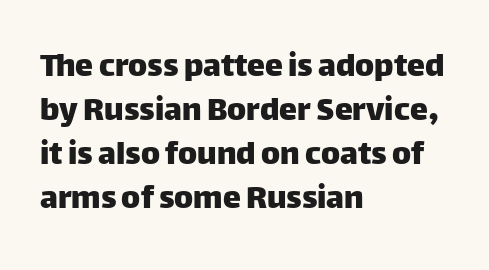
{"serif": "no", "italic": "no", "width": "normal", "stroke_contrast": "low", "x_height": "large", "monospaced": "no", "underline": "no", "align": "left", "line_spacing_ratio": 1.22, "letter_spacing": "normal", "letter_spacing_em": 0.0, "glyph_px": 36}
